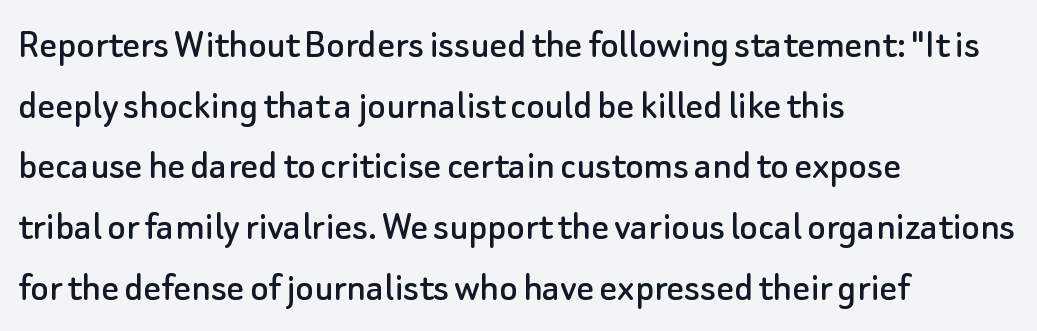
{"serif": "no", "italic": "no", "width": "normal", "stroke_contrast": "low", "x_height": "small", "monospaced": "no", "underline": "no", "align": "left", "line_spacing": "normal", "line_spacing_ratio": 1.41, "letter_spacing": "normal", "letter_spacing_em": 0.0, "glyph_px": 43}
